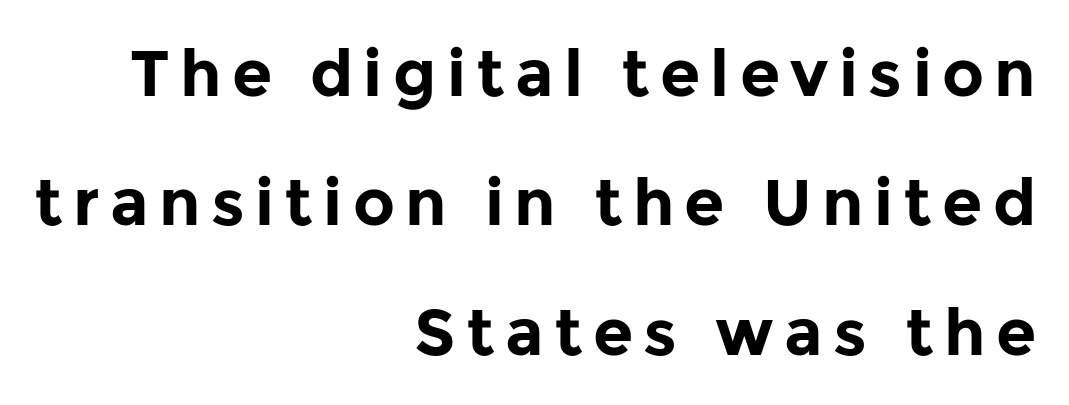
This is heavy type, rendered in bold. Each letter keeps its own natural width here, so spacing adapts to shape. In terms of letterform style, serifs are entirely absent. Notice how the passage keeps a crisp vertical edge on the right only.
